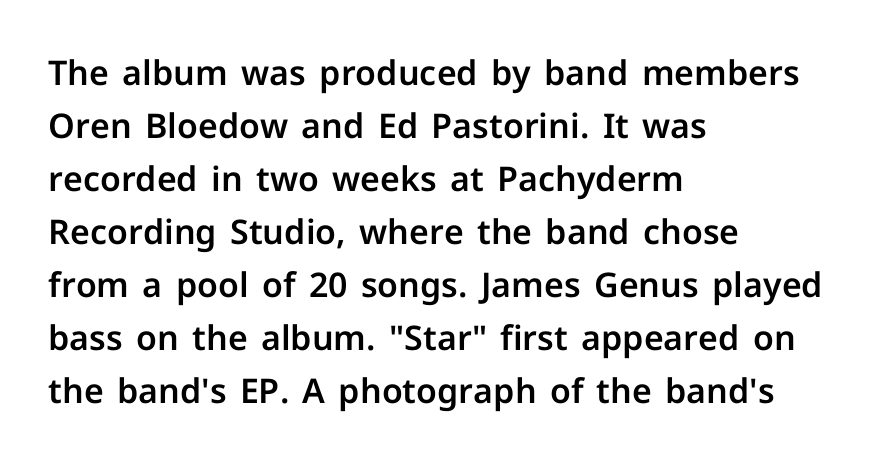
{"serif": "no", "italic": "no", "width": "normal", "stroke_contrast": "low", "x_height": "medium", "monospaced": "no", "underline": "no", "align": "left", "line_spacing": "normal", "line_spacing_ratio": 1.56, "letter_spacing": "normal", "letter_spacing_em": 0.0, "glyph_px": 34}
